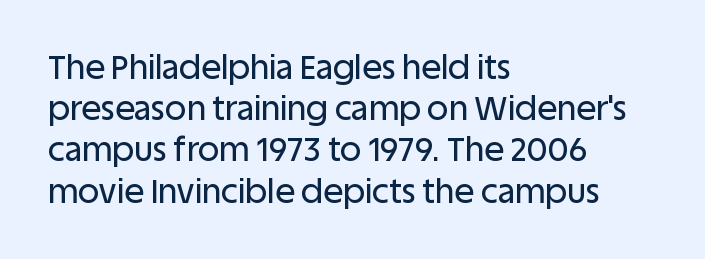
Style check: upright. Nothing unusual about the tracking: characters are spaced as the font intends. Note: no serifs on the glyphs. Regular leading. A bare baseline throughout the passage. The paragraph has a hard left edge and a soft right edge.
